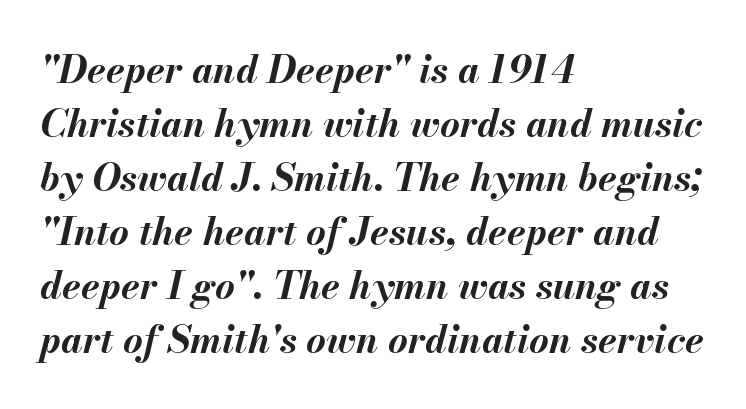
The image shows 38 px bold type, italic (leaning right); set left-aligned, normal line spacing (1.42x), normal letter spacing, not underlined; medium stroke contrast and a small x-height.
